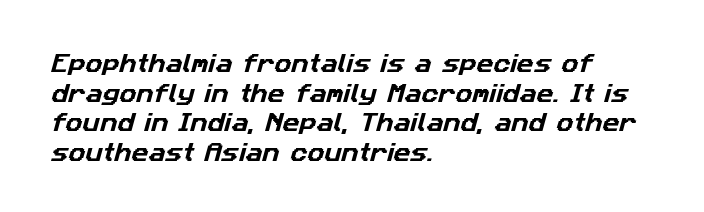
Check the space under the baseline: it is left empty. One glance says typical: line gaps are just what's usual. The rendering keeps characters at their native spacing. Horizontally, the lines are justified to the leading edge only.
